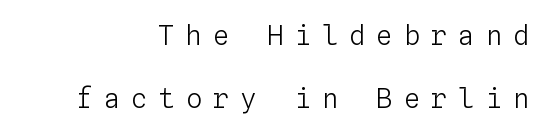
Students, note that the glyphs here are deliberately spaced far apart. Style check: upright. Short and long lines alike share a common ending point at right. Leading: increased. Think standard paragraph weight, or any step lighter than that.
